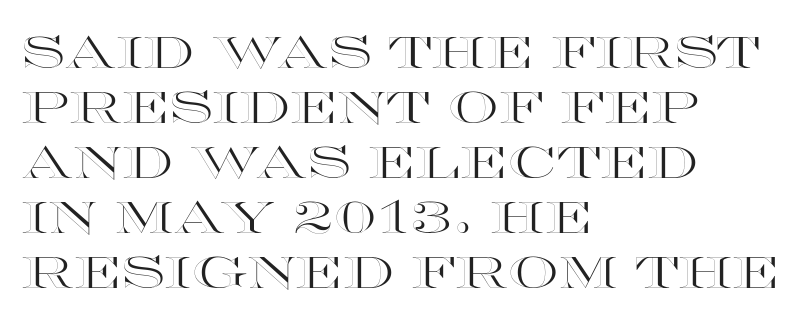
{"italic": "no", "width": "wide", "x_height": "large", "monospaced": "no", "underline": "no", "align": "left", "line_spacing_ratio": 1.22, "letter_spacing": "normal", "letter_spacing_em": 0.0, "glyph_px": 45}
